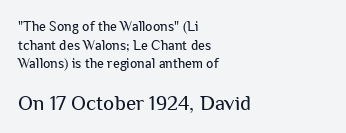
Size contrast runs from small at the top to large at the bottom. Tracking here is standard; glyphs follow each other at the usual distance. Do the letters lean? They stand straight. Weight: in the light-to-regular range. Only glyphs here, with clear space below each row.
